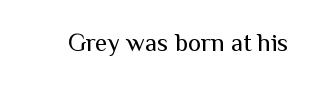
The rendering keeps characters at their native spacing. The font sits on the lighter half of the weight spectrum, regular included. Quick note: underline off. Is there any slant? The stems are plumb.
